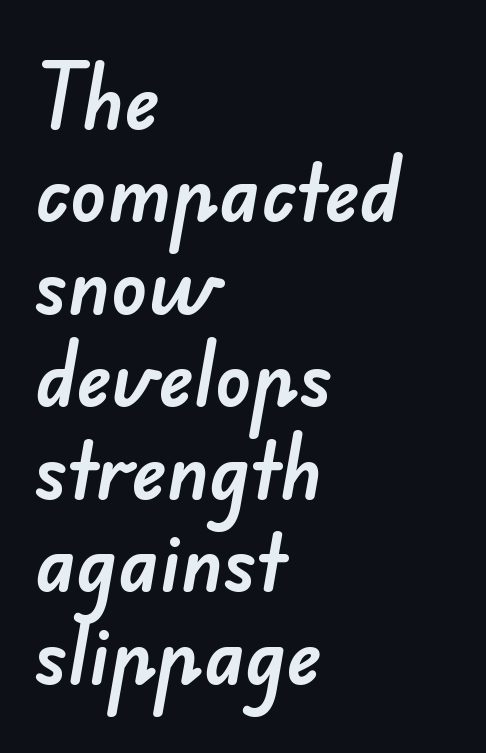
{"serif": "no", "width": "normal", "stroke_contrast": "low", "x_height": "small", "monospaced": "no", "underline": "no", "align": "left", "line_spacing": "normal", "line_spacing_ratio": 1.25, "letter_spacing": "normal", "letter_spacing_em": 0.0, "glyph_px": 74}
